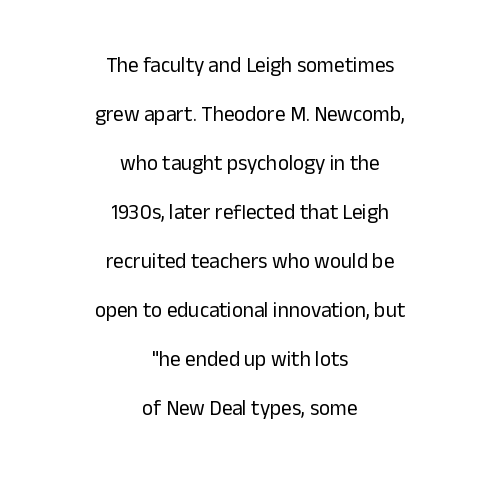
{"italic": "no", "bold": "no", "underline": "no", "align": "center", "line_spacing": "loose", "line_spacing_ratio": 2.33, "letter_spacing": "normal", "letter_spacing_em": 0.0, "glyph_px": 21}
